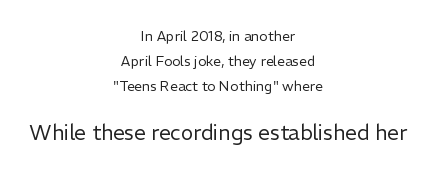
On a weight scale, this lands at 450 or below. A bare baseline throughout the passage. The composition opens small and finishes big. Between one letter and the next there's only the usual sliver of space. In terms of posture, this sample is upright. Notice how the passage keeps no hard edge, just a central spine.
